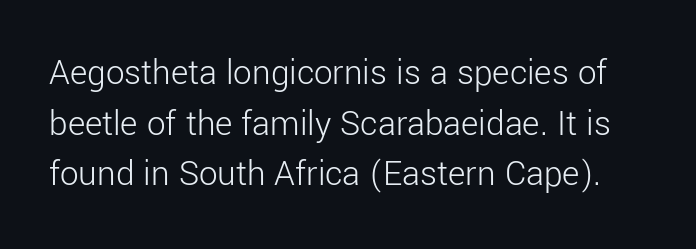
{"serif": "no", "italic": "no", "bold": "no", "weight": "light", "width": "normal", "stroke_contrast": "low", "x_height": "medium", "monospaced": "no", "underline": "no", "line_spacing": "normal", "line_spacing_ratio": 1.37, "letter_spacing": "normal", "letter_spacing_em": 0.0, "glyph_px": 37}
